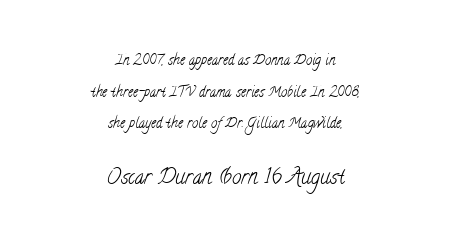
{"bold": "no", "underline": "no", "align": "center", "line_spacing": "loose", "line_spacing_ratio": 2.26, "letter_spacing": "normal", "letter_spacing_em": 0.0, "larger_block": "second", "size_ratio": 1.5, "glyph_px": 21}
